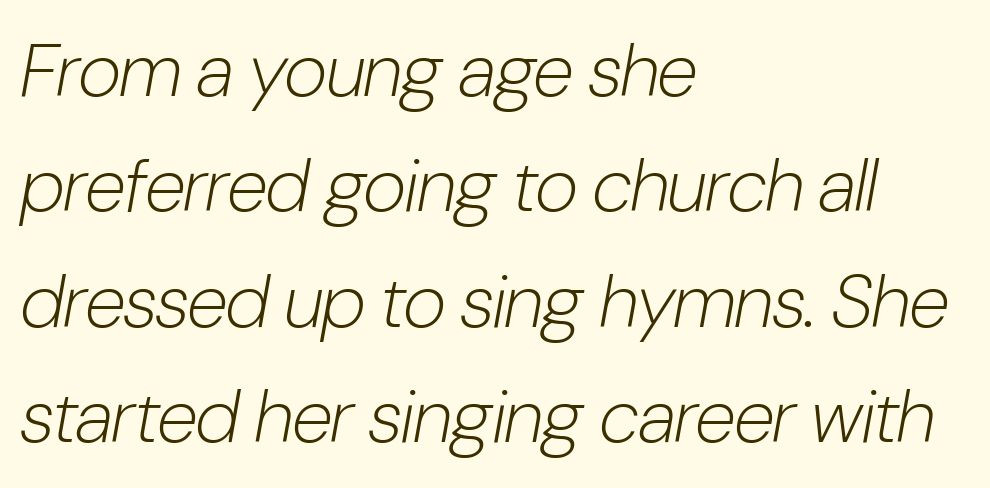
Q: Is the text bold? A: No.
Q: Is the text italic (slanted)? A: Yes, it leans right by about 10 degrees.
Q: Is the text underlined? A: No.
Q: How is the paragraph aligned? A: Left-aligned.
Q: Is the spacing between letters normal or unusually wide? A: Normal.
Q: Is the spacing between lines tight, normal or loose? A: Normal.
Q: Width (condensed, normal, or wide)? A: Condensed.
Q: Stroke contrast? A: Low.
Q: x-height? A: Medium.
Q: Monospaced? A: No.
